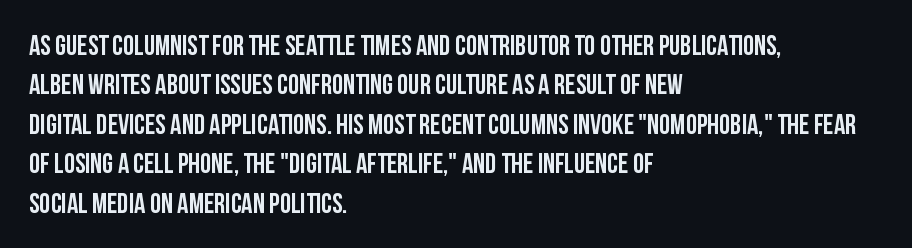
The image shows 28 px condensed sans-serif type, upright; set left-aligned, normal line spacing (1.41x), normal letter spacing, not underlined; low stroke contrast and a large x-height.
